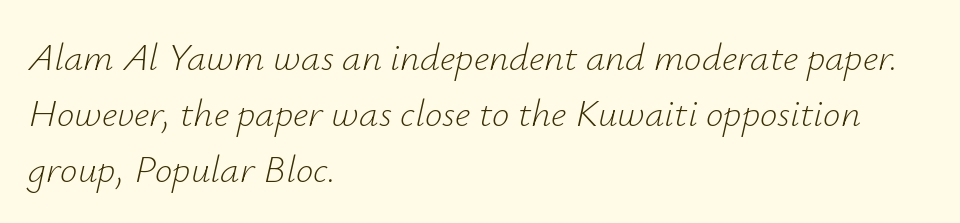
{"italic": "yes", "lean": "right", "slant_degrees": 12, "bold": "no", "weight": "light", "width": "normal", "stroke_contrast": "low", "x_height": "small", "monospaced": "no", "underline": "no", "align": "left", "line_spacing": "normal", "line_spacing_ratio": 1.44, "letter_spacing": "normal", "letter_spacing_em": 0.0, "glyph_px": 39}
